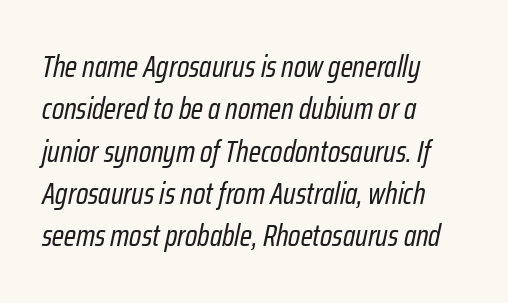
The image shows 30 px regular-weight, condensed type, italic (leaning right); set left-aligned, normal line spacing (1.41x), normal letter spacing, not underlined; low stroke contrast and a medium x-height.
